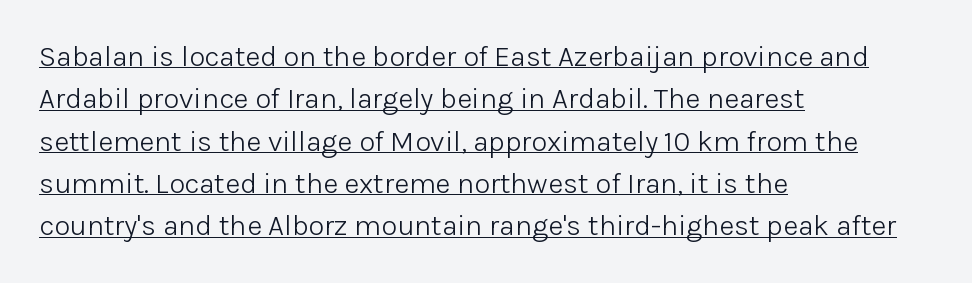
{"serif": "no", "italic": "no", "bold": "no", "weight": "light", "width": "normal", "stroke_contrast": "low", "x_height": "medium", "monospaced": "no", "underline": "yes", "align": "left", "line_spacing": "normal", "line_spacing_ratio": 1.46, "letter_spacing": "normal", "letter_spacing_em": 0.0, "glyph_px": 29}
